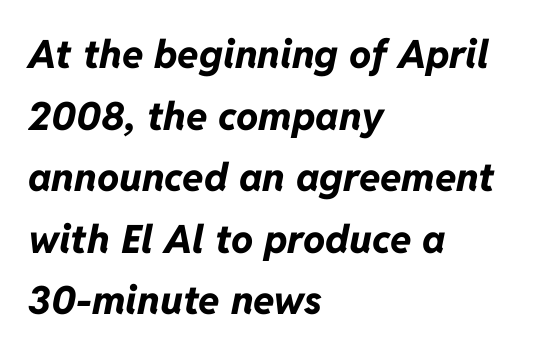
{"italic": "yes", "lean": "right", "slant_degrees": 11, "bold": "yes", "weight": "bold", "width": "normal", "stroke_contrast": "low", "x_height": "medium", "monospaced": "no", "underline": "no", "align": "left", "line_spacing": "normal", "line_spacing_ratio": 1.58, "letter_spacing": "normal", "letter_spacing_em": 0.0, "glyph_px": 39}
